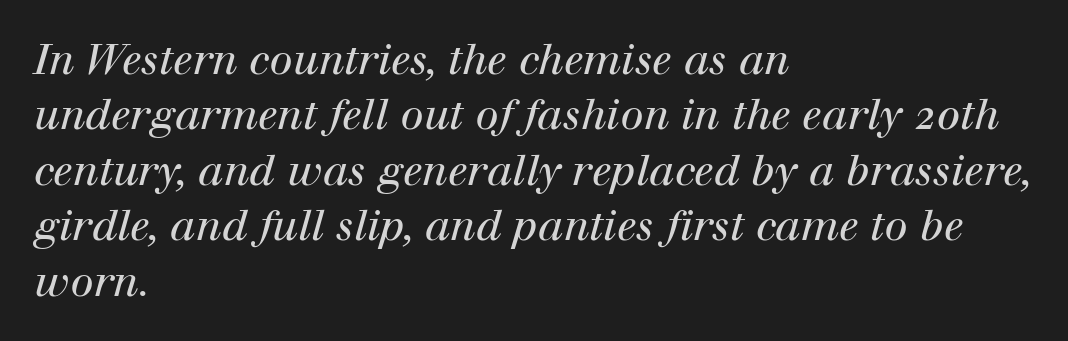
Italic? Definitely — the glyphs are oblique. Stems and bowls with no extra thickness — not bold. In terms of letterform style, serifs are clearly present. Honestly, the row spacing looks completely unremarkable. Looks like regular typesetting: each glyph gets only the width it needs.
